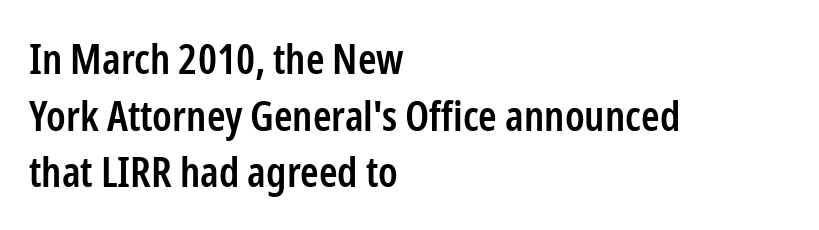
Q: Is the text bold? A: Semi-bold.
Q: Is the text italic (slanted)? A: No, it is upright.
Q: Is the typeface a serif or a sans-serif typeface? A: Sans-serif.
Q: Is the text underlined? A: No.
Q: How is the paragraph aligned? A: Left-aligned.
Q: Is the spacing between letters normal or unusually wide? A: Normal.
Q: Is the spacing between lines tight, normal or loose? A: Normal.
Q: Width (condensed, normal, or wide)? A: Condensed.
Q: Stroke contrast? A: Low.
Q: x-height? A: Medium.
Q: Monospaced? A: No.
